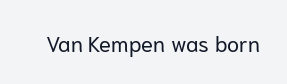
The space directly below the letters is spotless. Quick note: not italic, upright. The line texture is even and compact thanks to regular tracking. These glyphs show unthickened strokes, regular width or finer.
